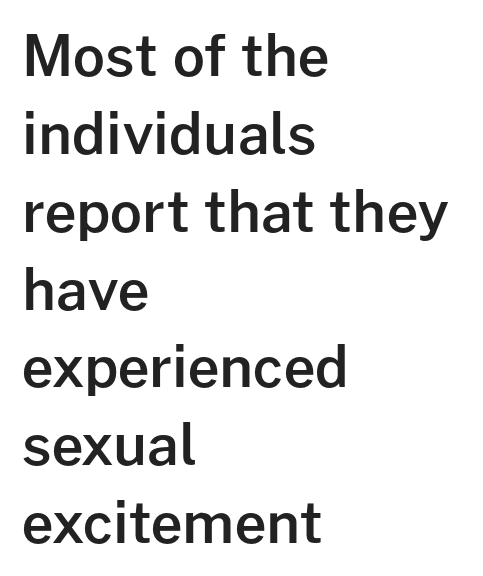
Q: Is the text bold? A: Semi-bold.
Q: Is the text italic (slanted)? A: No, it is upright.
Q: Is the typeface a serif or a sans-serif typeface? A: Sans-serif.
Q: Is the text underlined? A: No.
Q: How is the paragraph aligned? A: Left-aligned.
Q: Is the spacing between letters normal or unusually wide? A: Normal.
Q: Is the spacing between lines tight, normal or loose? A: Normal.
Q: Width (condensed, normal, or wide)? A: Normal.
Q: Stroke contrast? A: Low.
Q: x-height? A: Medium.
Q: Monospaced? A: No.
